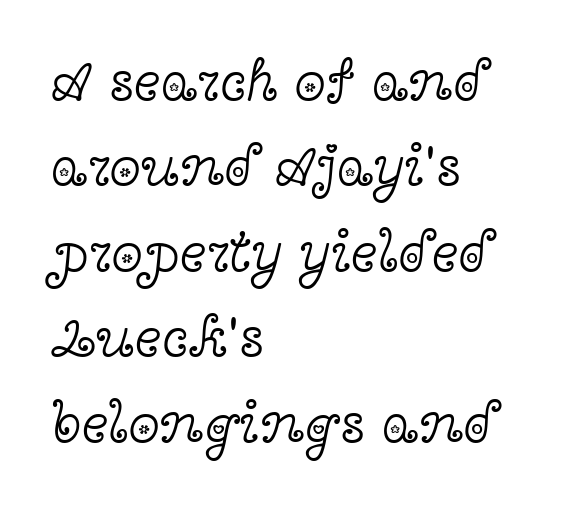
{"serif": "yes", "italic": "no", "bold": "no", "weight": "light", "width": "wide", "x_height": "medium", "monospaced": "no", "underline": "no", "align": "left", "line_spacing": "normal", "line_spacing_ratio": 1.5, "letter_spacing": "normal", "letter_spacing_em": 0.0, "glyph_px": 57}
